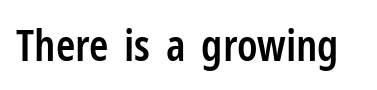
The image shows 44 px semibold, condensed sans-serif type, upright; set normal letter spacing, not underlined; low stroke contrast and a medium x-height.
